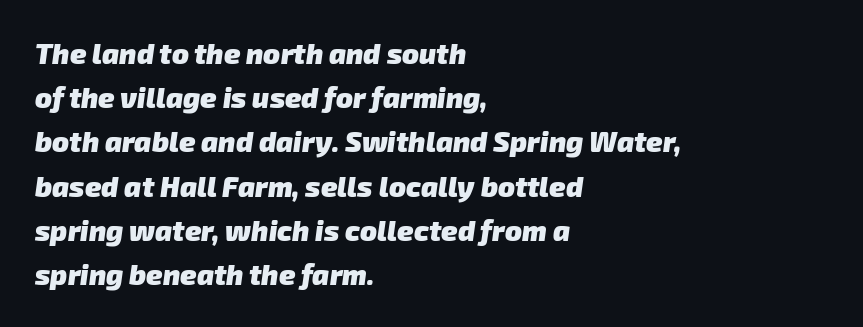
The image shows 28 px heavy sans-serif type; set left-aligned, normal line spacing (1.58x), normal letter spacing, not underlined; low stroke contrast and a medium x-height.
